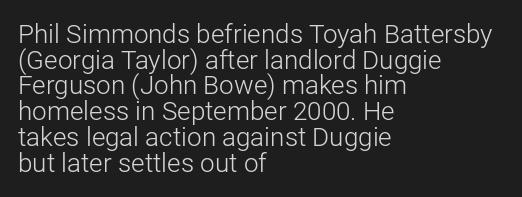
The image shows 26 px text type, upright; set left-aligned, tight line spacing (0.99x), normal letter spacing, not underlined.
